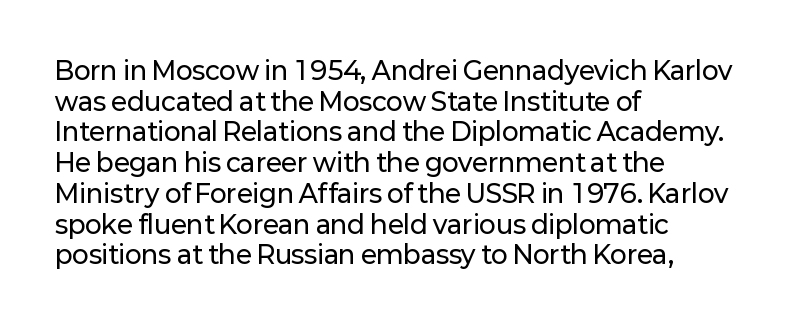
Q: Is the text italic (slanted)? A: No, it is upright.
Q: Is the text underlined? A: No.
Q: How is the paragraph aligned? A: Left-aligned.
Q: Is the spacing between letters normal or unusually wide? A: Normal.
